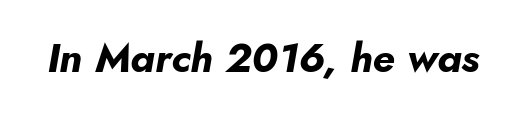
{"italic": "yes", "lean": "right", "slant_degrees": 10, "bold": "yes", "weight": "bold", "width": "normal", "stroke_contrast": "low", "x_height": "small", "monospaced": "no", "underline": "no", "letter_spacing": "normal", "letter_spacing_em": 0.0, "glyph_px": 41}
